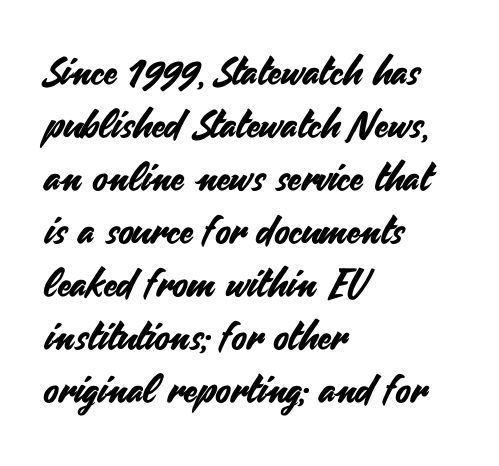
You can tell from the bare stems that sans-serif type was used. Short and long lines alike share a common starting point at left. Interline gaps are of average width in this sample.
